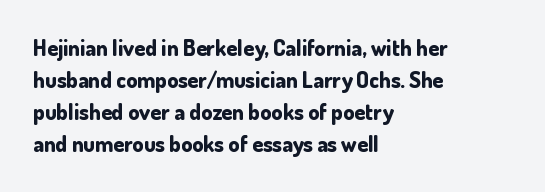
The image shows 22 px bold type, upright; set left-aligned, normal line spacing (1.46x), normal letter spacing, not underlined.
